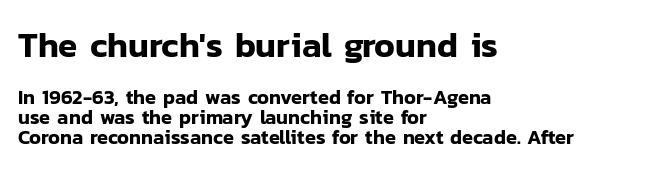
{"serif": "no", "italic": "no", "width": "normal", "stroke_contrast": "low", "x_height": "medium", "monospaced": "no", "underline": "no", "align": "left", "line_spacing": "tight", "line_spacing_ratio": 1.02, "letter_spacing": "normal", "letter_spacing_em": 0.0, "larger_block": "first", "size_ratio": 1.75, "glyph_px": 35}
